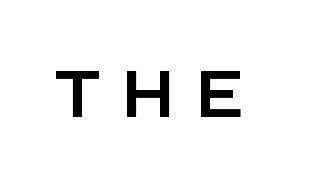
This is the regular roman posture of the typeface. The font family rendered here belongs to the sans-serif group. Plain, unruled lines of type. Here the designer chose a conventional face with non-uniform glyph widths. Spacing between characters has been opened up far beyond the box default.
